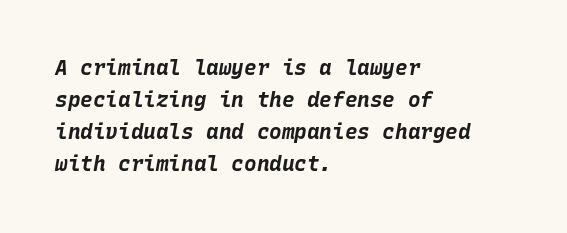
Anything drawn beneath the words? Only blank space. Normally led — the rows are evenly, conventionally spaced. In terms of posture, this sample is oblique. Which margin do the lines hug? The left one — the right edge is uneven.
